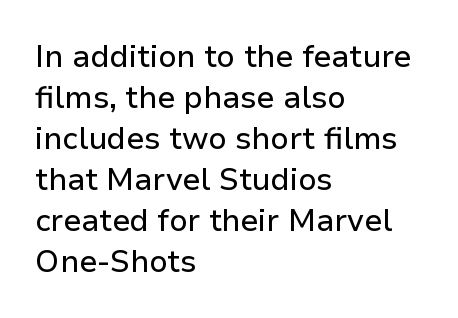
The image shows 31 px sans-serif type, upright; set left-aligned, normal line spacing (1.32x), normal letter spacing, not underlined; low stroke contrast and a medium x-height.
